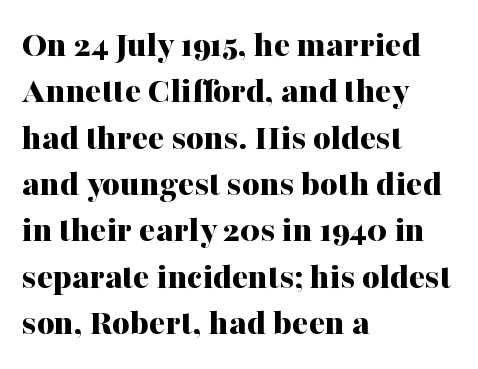
The sample has been set heavy, in full bold. When letters stand straight like this, we call the style roman or upright. The passage is arranged the way most books set body copy — flush left. Note: serifs present on the glyphs. The strip under each line holds only bare page.
